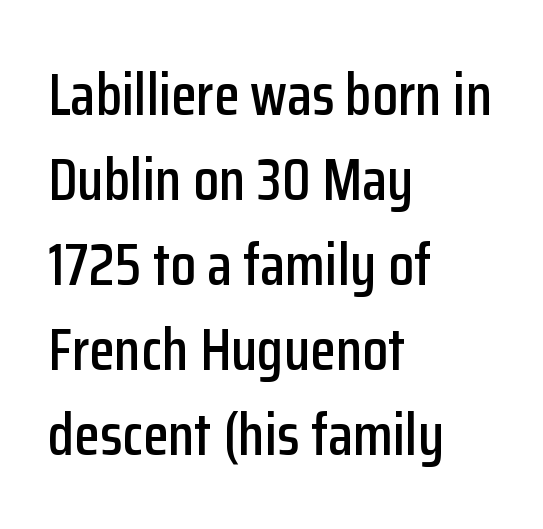
{"serif": "no", "italic": "no", "width": "condensed", "stroke_contrast": "low", "x_height": "medium", "monospaced": "no", "underline": "no", "align": "left", "line_spacing": "normal", "line_spacing_ratio": 1.44, "letter_spacing": "normal", "letter_spacing_em": 0.0, "glyph_px": 59}
